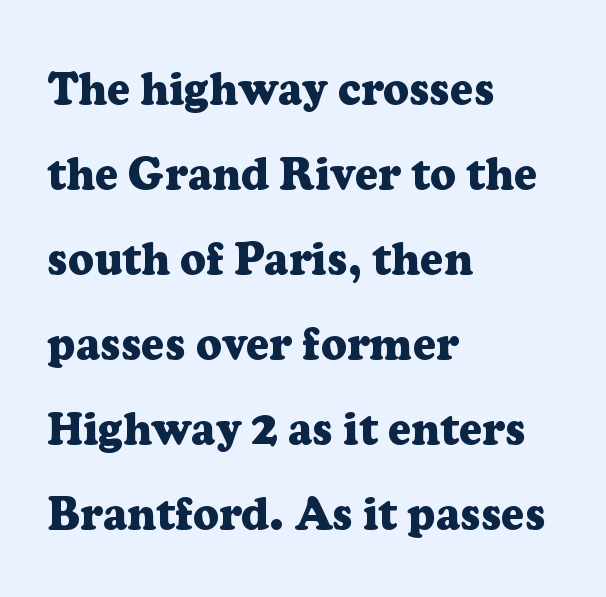
The image shows 45 px heavy serif type, upright; set left-aligned, line spacing 1.89x, normal letter spacing, not underlined; low stroke contrast and a medium x-height.
